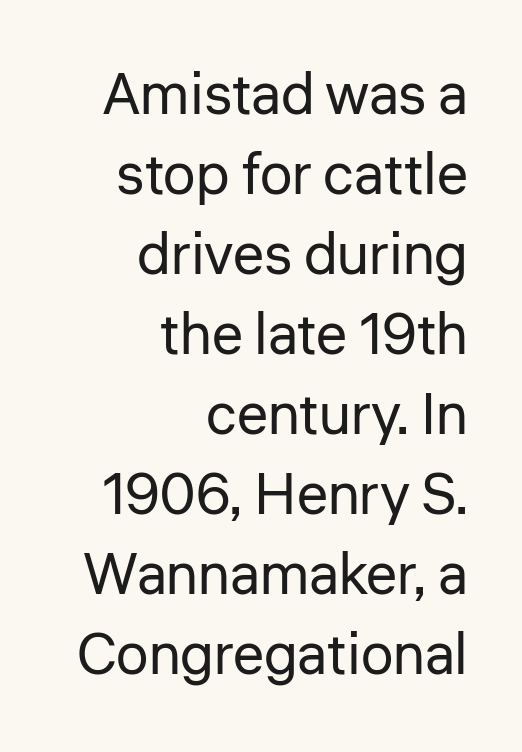
{"serif": "no", "italic": "no", "bold": "no", "weight": "regular", "width": "normal", "stroke_contrast": "low", "x_height": "medium", "monospaced": "no", "underline": "no", "align": "right", "line_spacing": "normal", "line_spacing_ratio": 1.38, "letter_spacing": "normal", "letter_spacing_em": 0.0, "glyph_px": 58}
